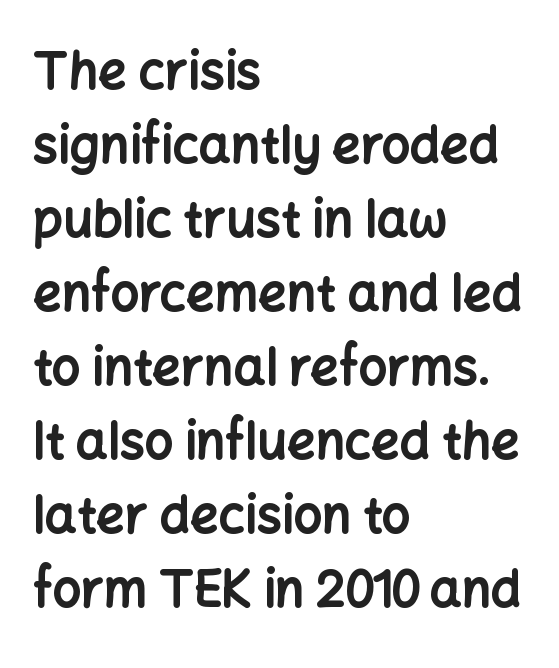
{"serif": "no", "italic": "no", "bold": "yes", "weight": "bold", "width": "normal", "stroke_contrast": "low", "x_height": "medium", "monospaced": "no", "underline": "no", "align": "left", "line_spacing": "normal", "line_spacing_ratio": 1.48, "letter_spacing": "normal", "letter_spacing_em": 0.0, "glyph_px": 50}
